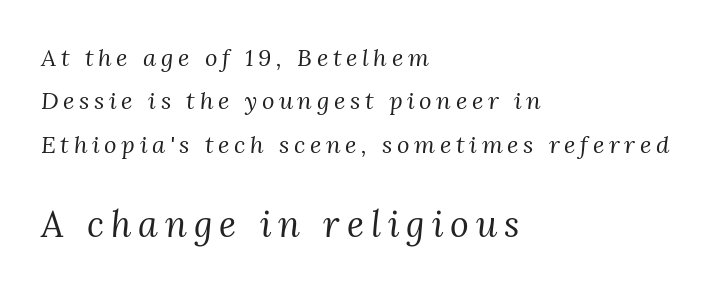
Q: Is the text bold? A: No.
Q: Is the text italic (slanted)? A: Yes, it leans right by about 3 degrees.
Q: Is the typeface a serif or a sans-serif typeface? A: Serif.
Q: Is the text underlined? A: No.
Q: How is the paragraph aligned? A: Left-aligned.
Q: Which block of text is set in a larger size, the first (top) or the second (bottom)? A: The second (bottom) one.
Q: Width (condensed, normal, or wide)? A: Normal.
Q: Stroke contrast? A: Medium.
Q: x-height? A: Medium.
Q: Monospaced? A: No.
